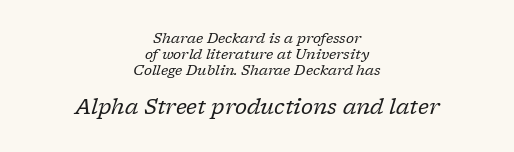
Caption: upper text group reduced, lower text group enlarged. Here the glyphs are tracked normally, forming tight word shapes. Compared with ordinary roman type, these characters are visibly tilted. Visually the block forms a symmetrical silhouette, jagged on both flanks. Caption: face not bold, strokes unweighted. Descenders are the only things crossing below the line.
